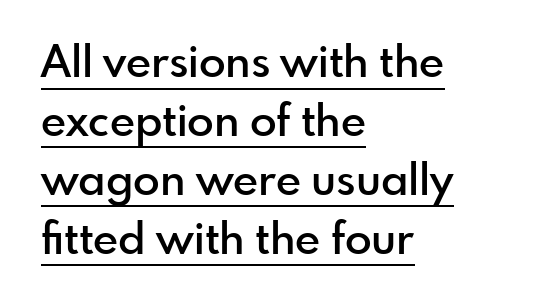
The image shows 44 px semibold sans-serif type, upright; set left-aligned, normal line spacing (1.34x), normal letter spacing, underlined; a small x-height.
